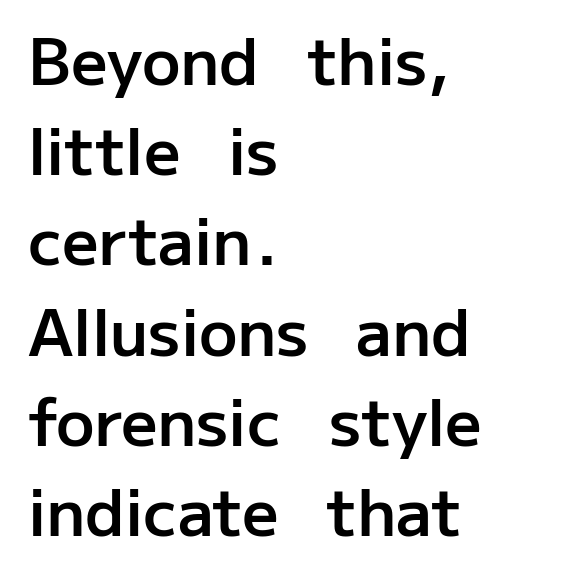
The image shows 64 px semibold sans-serif type, upright; set left-aligned, normal line spacing (1.41x), normal letter spacing, not underlined; low stroke contrast and a medium x-height.
